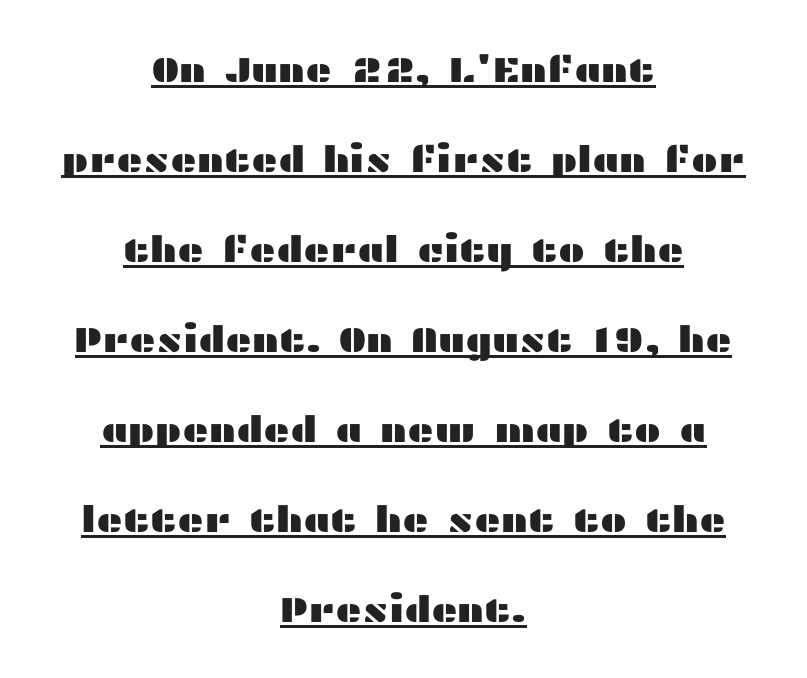
Q: Is the text italic (slanted)? A: No, it is upright.
Q: Is the typeface a serif or a sans-serif typeface? A: Sans-serif.
Q: Is the text underlined? A: Yes.
Q: How is the paragraph aligned? A: Centered.
Q: Is the spacing between letters normal or unusually wide? A: Normal.
Q: Is the spacing between lines tight, normal or loose? A: Loose.
Q: Width (condensed, normal, or wide)? A: Wide.
Q: Stroke contrast? A: Medium.
Q: x-height? A: Medium.
Q: Monospaced? A: No.
